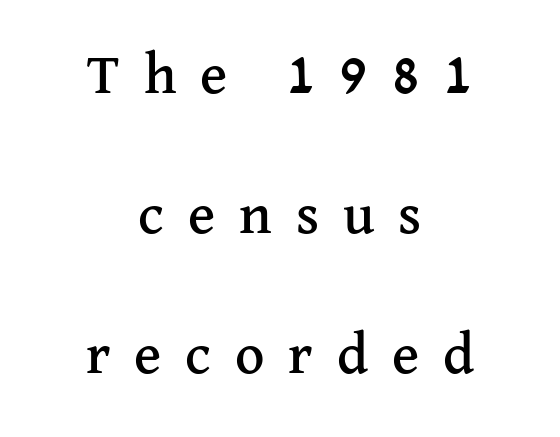
You could only call the tracking loose — the letters float apart. Horizontally, the lines are justified to the midpoint only. Classification — serif. You could not count columns in this text — the font is proportionally spaced.
